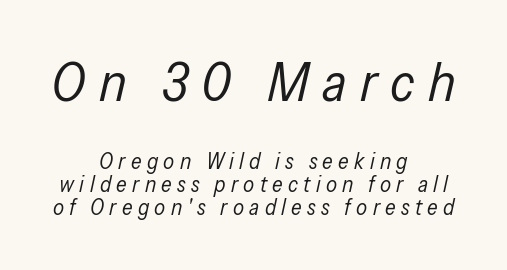
Stems and bowls with no extra thickness — not bold. Descender tails drop into unmarked territory. Notice how the stems are inclined rather than vertical — that's the hallmark of italics. The letters advance in unequal steps, a hallmark of proportional type. A typesetter would call this heavily tracked-out type.
